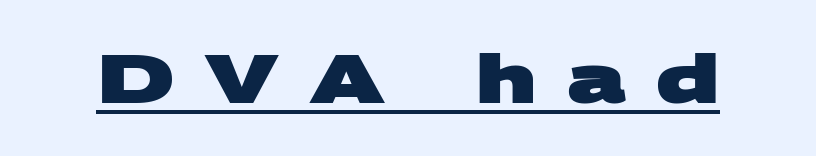
Q: Is the text bold? A: Yes.
Q: Is the typeface a serif or a sans-serif typeface? A: Sans-serif.
Q: Is the text underlined? A: Yes.
Q: Is the spacing between letters normal or unusually wide? A: Unusually wide.
Q: Width (condensed, normal, or wide)? A: Wide.
Q: Stroke contrast? A: Medium.
Q: x-height? A: Large.
Q: Monospaced? A: No.
